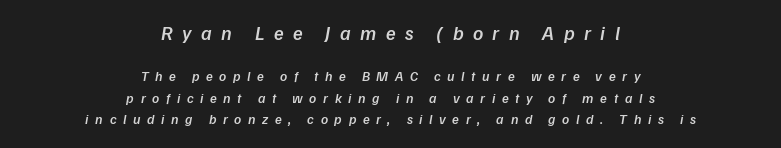
Q: Is the text bold? A: Semi-bold.
Q: Is the text italic (slanted)? A: Yes, it leans right by about 9 degrees.
Q: Is the text underlined? A: No.
Q: How is the paragraph aligned? A: Centered.
Q: Is the spacing between letters normal or unusually wide? A: Unusually wide.
Q: Is the spacing between lines tight, normal or loose? A: Normal.
Q: Which block of text is set in a larger size, the first (top) or the second (bottom)? A: The first (top) one.
